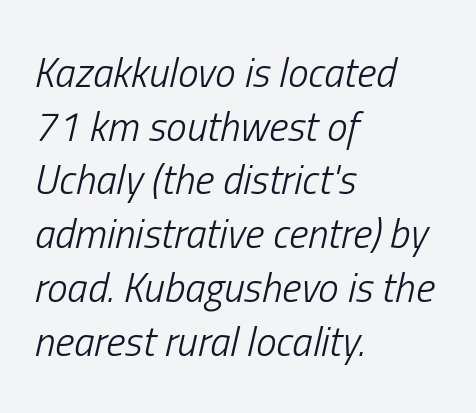
{"italic": "yes", "lean": "right", "slant_degrees": 13, "bold": "no", "weight": "light", "width": "condensed", "stroke_contrast": "low", "x_height": "medium", "monospaced": "no", "underline": "no", "align": "left", "line_spacing": "normal", "line_spacing_ratio": 1.31, "letter_spacing": "normal", "letter_spacing_em": 0.0, "glyph_px": 41}
